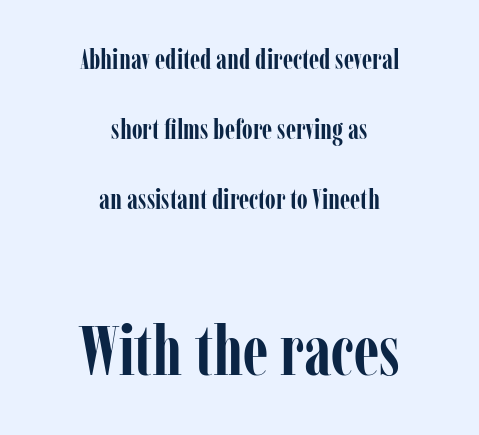
Plain, unruled lines of type. Note the varied advance widths — an 'i' is clearly narrower than an 'm'. If you drew a line through each stem, it would be perfectly vertical. Teacher's note: observe the equal gaps on both sides — that is centered alignment.
